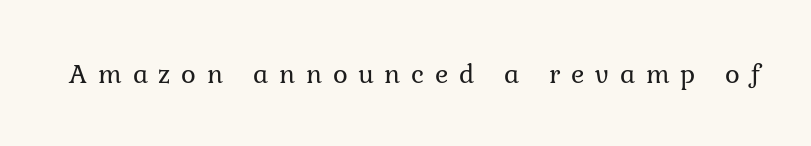
The letterforms stand isolated, each surrounded by extra space. Character widths vary here, with narrow letters taking less room than wide ones. Caption: face not bold, strokes unweighted. Characters remain perfectly vertical along every line. Underlining? Definitely not there.
